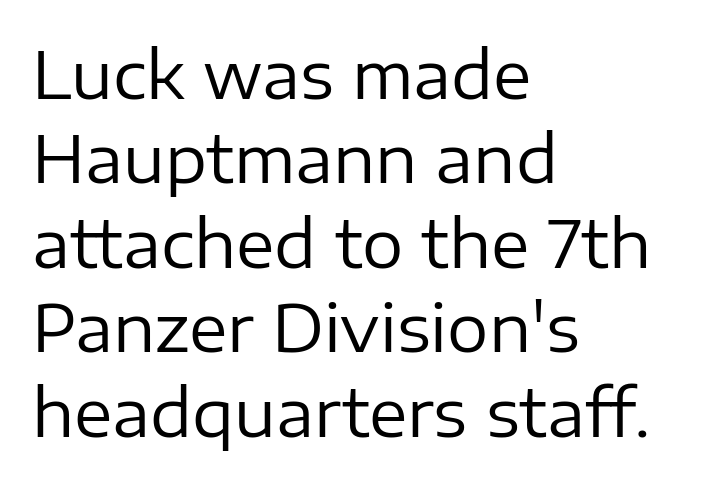
The font family rendered here belongs to the sans-serif group. Only glyphs here, with clear space below each row. The passage shown is not bold in any degree. Letter spacing: default. Is the block centered? No — it sits flush against the left margin. The specimen reads as upright at a glance.
